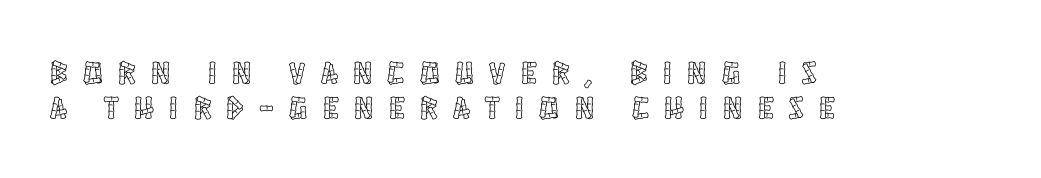
{"italic": "no", "width": "condensed", "x_height": "large", "monospaced": "no", "underline": "no", "align": "left", "line_spacing": "tight", "line_spacing_ratio": 1.08, "letter_spacing": "wide", "letter_spacing_em": 0.49, "glyph_px": 32}
